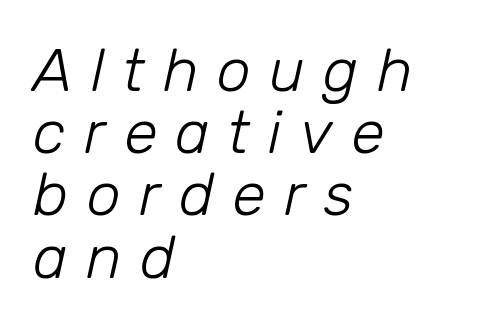
Whoever set this chose condensed vertical rhythm over breathing room. In CSS terms this would be text-align: left. If you drew a line through each stem, it would be angled. Do the characters align in a grid? No, the font is proportional. Look at the tracking — it's clearly loosened, letters drifting apart. Quick note: underline off.
